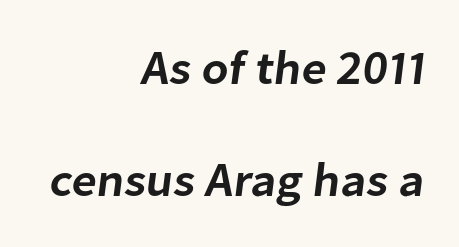
{"serif": "no", "bold": "semi", "weight": "semibold", "width": "normal", "stroke_contrast": "low", "x_height": "medium", "monospaced": "no", "underline": "no", "align": "right", "line_spacing": "loose", "line_spacing_ratio": 2.34, "letter_spacing": "normal", "letter_spacing_em": 0.0, "glyph_px": 48}
